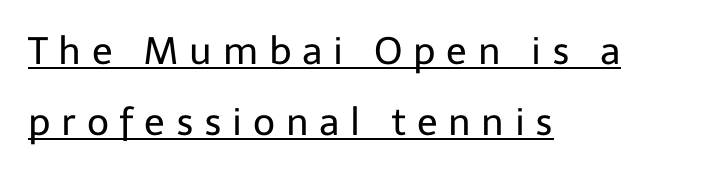
The image shows 38 px regular-weight sans-serif type, upright; set left-aligned, line spacing 1.88x, unusually wide letter spacing (+0.28 em), underlined; low stroke contrast and a medium x-height.
